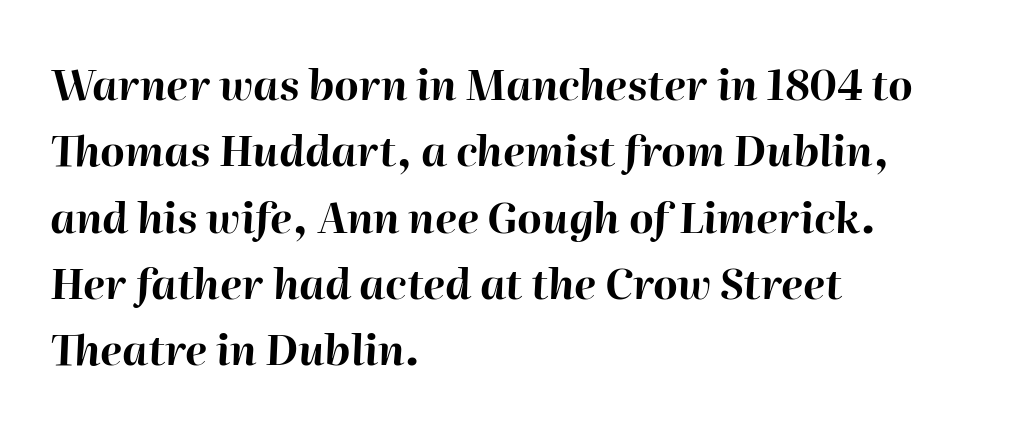
A normal amount of white space separates one row of letters from the next. The paragraph shown leans on its left margin. Students, this is bold: see how much ink each stroke carries. In terms of posture, this sample is oblique. The type is set solid horizontally, with unmodified tracking. Only glyphs here, with clear space below each row.
